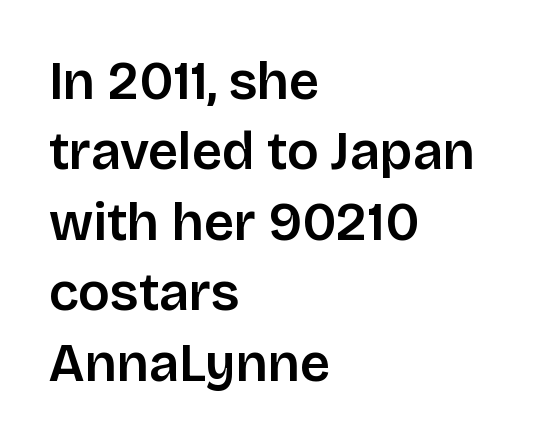
The image shows 53 px semibold sans-serif type, upright; set left-aligned, normal line spacing (1.33x), normal letter spacing, not underlined; low stroke contrast and a large x-height.
